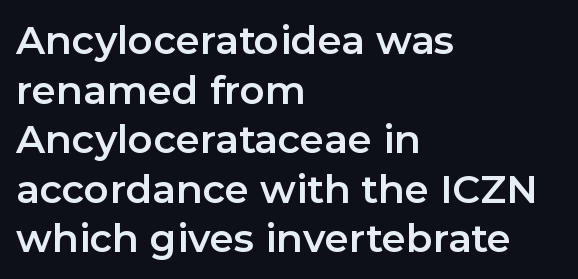
The image shows 39 px sans-serif type, upright; set left-aligned, normal line spacing (1.27x), normal letter spacing, not underlined; low stroke contrast and a medium x-height.
